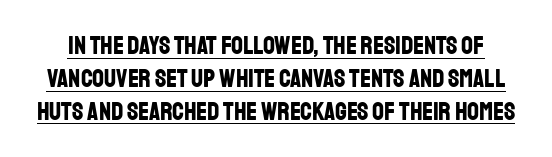
{"italic": "no", "bold": "yes", "underline": "yes", "line_spacing": "normal", "line_spacing_ratio": 1.26, "letter_spacing": "normal", "letter_spacing_em": 0.0, "glyph_px": 26}
